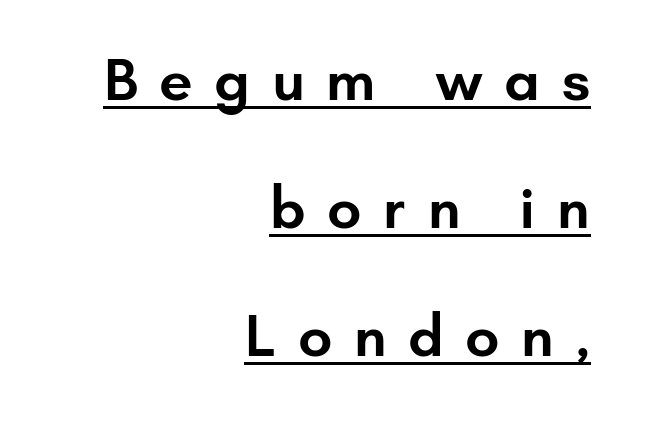
Q: Is the text bold? A: Semi-bold.
Q: Is the text italic (slanted)? A: No, it is upright.
Q: Is the typeface a serif or a sans-serif typeface? A: Sans-serif.
Q: Is the text underlined? A: Yes.
Q: How is the paragraph aligned? A: Right-aligned.
Q: Is the spacing between letters normal or unusually wide? A: Unusually wide.
Q: Is the spacing between lines tight, normal or loose? A: Loose.
Q: Width (condensed, normal, or wide)? A: Normal.
Q: Stroke contrast? A: Low.
Q: x-height? A: Small.
Q: Monospaced? A: No.
